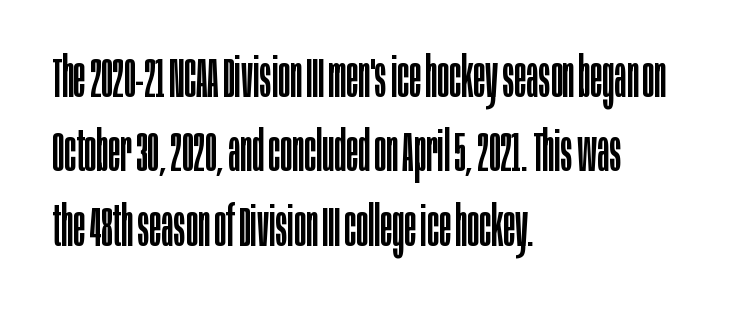
Quick note: not italic, upright. The space between consecutive lines is moderate. Summary of weight: not heavy and not bold. Proportional: the letters do not fall into vertical columns.
